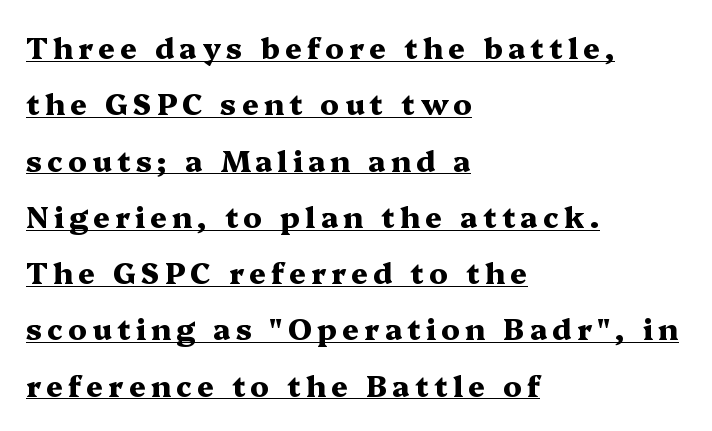
Here the designer chose a conventional face with non-uniform glyph widths. Looks like someone drew a line under every word here. The rag falls on the right side of this text block. Does the leading feel generous? Absolutely, it's lavish. The rendering uses a bold face; every stroke is thick and dark.
